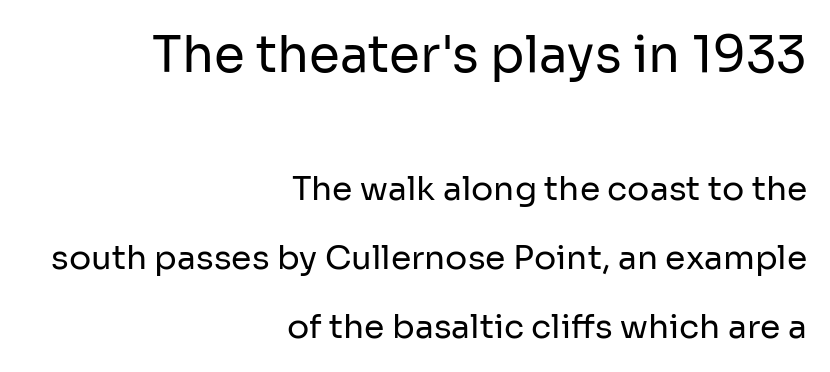
Q: Is the text bold? A: No.
Q: Is the text italic (slanted)? A: No, it is upright.
Q: Is the typeface a serif or a sans-serif typeface? A: Sans-serif.
Q: Is the text underlined? A: No.
Q: How is the paragraph aligned? A: Right-aligned.
Q: Is the spacing between letters normal or unusually wide? A: Normal.
Q: Is the spacing between lines tight, normal or loose? A: Loose.
Q: Which block of text is set in a larger size, the first (top) or the second (bottom)? A: The first (top) one.
Q: Width (condensed, normal, or wide)? A: Normal.
Q: Stroke contrast? A: Low.
Q: x-height? A: Medium.
Q: Monospaced? A: No.
